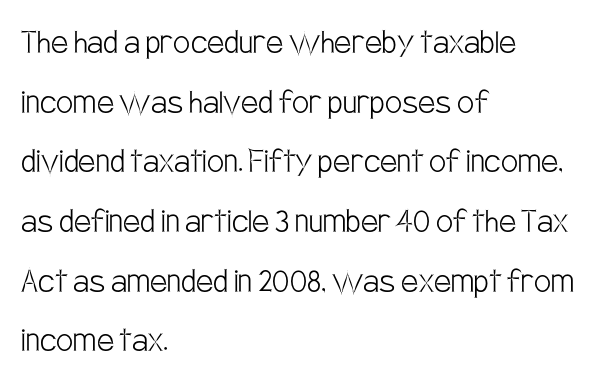
Q: Is the text bold? A: No.
Q: Is the text italic (slanted)? A: No, it is upright.
Q: Is the typeface a serif or a sans-serif typeface? A: Sans-serif.
Q: Is the text underlined? A: No.
Q: How is the paragraph aligned? A: Left-aligned.
Q: Is the spacing between letters normal or unusually wide? A: Normal.
Q: Is the spacing between lines tight, normal or loose? A: Normal.
Q: Width (condensed, normal, or wide)? A: Condensed.
Q: Stroke contrast? A: Low.
Q: x-height? A: Large.
Q: Monospaced? A: No.
